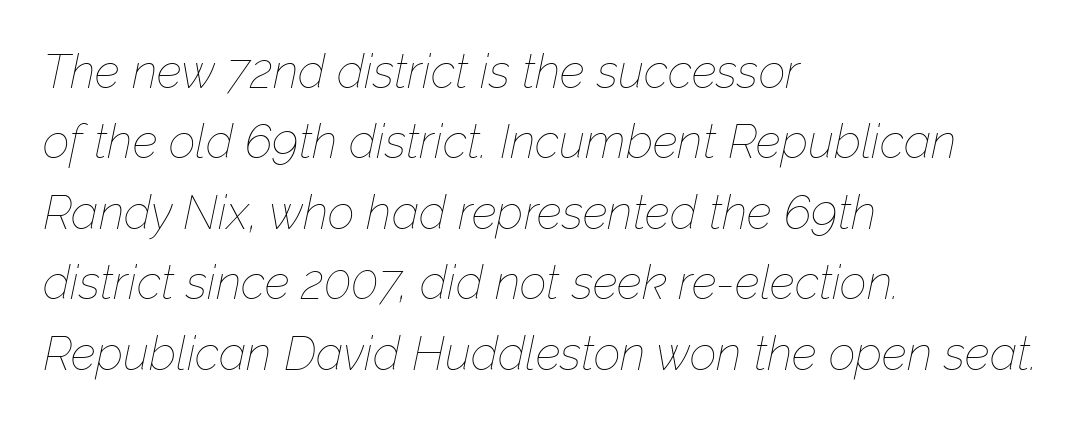
Q: Is the text bold? A: No.
Q: Is the text italic (slanted)? A: Yes, it leans right by about 12 degrees.
Q: Is the text underlined? A: No.
Q: How is the paragraph aligned? A: Left-aligned.
Q: Is the spacing between letters normal or unusually wide? A: Normal.
Q: Is the spacing between lines tight, normal or loose? A: Normal.
Q: Width (condensed, normal, or wide)? A: Normal.
Q: Stroke contrast? A: Low.
Q: x-height? A: Medium.
Q: Monospaced? A: No.
